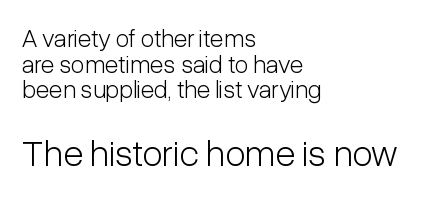
This sample uses a sans-serif face. Character size in the trailing block exceeds that of the leading block. Left-aligned paragraph, ragged on the right. The face used here is rendered with its standard letterfit. This rendering features lettering with no underline. You could barely slide anything between these rows.
